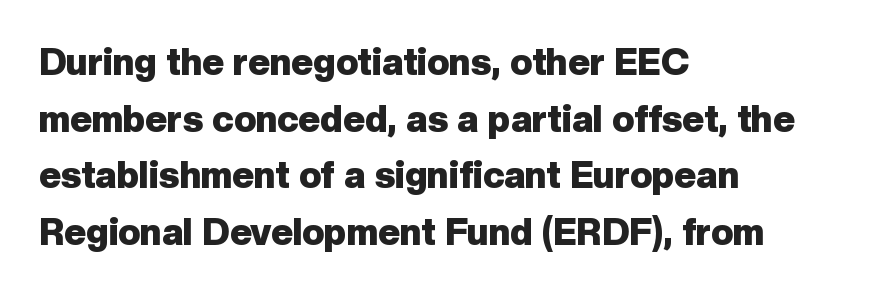
{"serif": "no", "italic": "no", "bold": "yes", "weight": "heavy", "width": "normal", "stroke_contrast": "low", "x_height": "medium", "monospaced": "no", "underline": "no", "align": "left", "line_spacing": "normal", "line_spacing_ratio": 1.53, "letter_spacing": "normal", "letter_spacing_em": 0.0, "glyph_px": 37}
